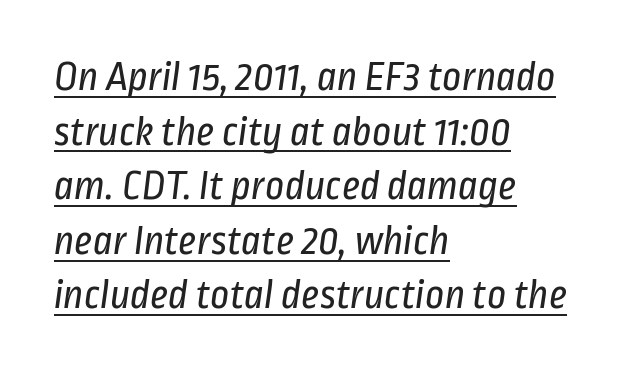
Look at the bottom of the vertical strokes: they stop flat, with no serifs. Vertically, the passage feels balanced, rows spaced as you'd expect. Observe the ordinary spacing: letters are neighbours, not strangers. Stems and bowls with no extra thickness — not bold. You could not count columns in this text — the font is proportionally spaced.
